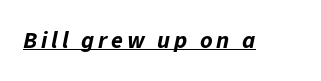
{"italic": "yes", "lean": "right", "slant_degrees": 11, "bold": "yes", "underline": "yes", "glyph_px": 24}
